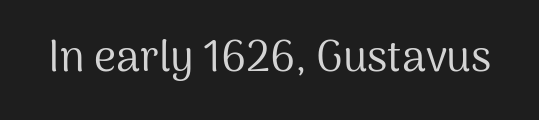
{"serif": "no", "italic": "no", "bold": "no", "weight": "regular", "width": "normal", "stroke_contrast": "medium", "x_height": "medium", "monospaced": "no", "underline": "no", "letter_spacing": "normal", "letter_spacing_em": 0.0, "glyph_px": 43}
